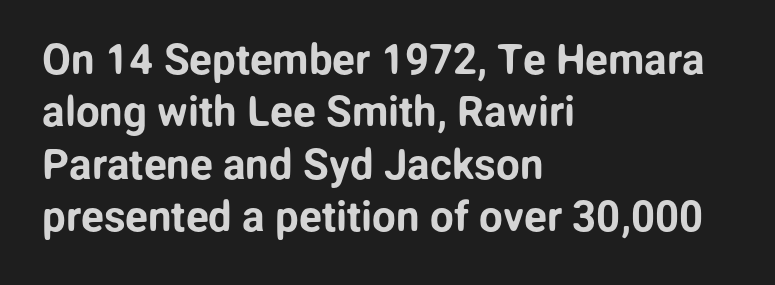
The image shows 42 px sans-serif type, upright; set left-aligned, normal line spacing (1.25x), normal letter spacing, not underlined; low stroke contrast and a medium x-height.
